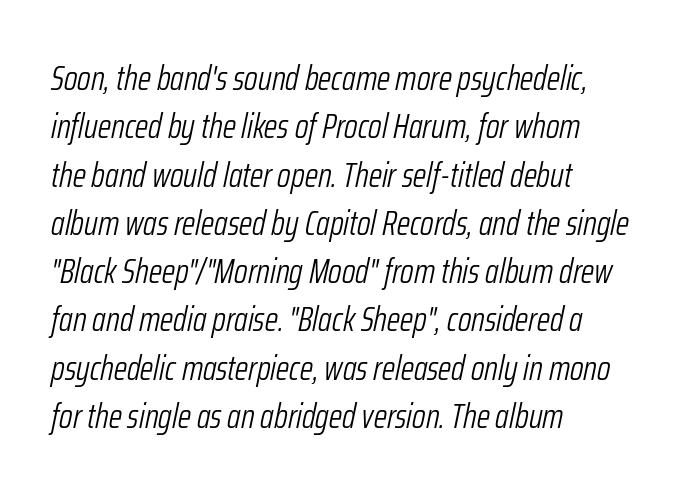
Q: Is the text bold? A: No.
Q: Is the text italic (slanted)? A: Yes, it leans right by about 12 degrees.
Q: Is the text underlined? A: No.
Q: How is the paragraph aligned? A: Left-aligned.
Q: Is the spacing between letters normal or unusually wide? A: Normal.
Q: Is the spacing between lines tight, normal or loose? A: Normal.
Q: Width (condensed, normal, or wide)? A: Condensed.
Q: Stroke contrast? A: Low.
Q: x-height? A: Medium.
Q: Monospaced? A: No.
